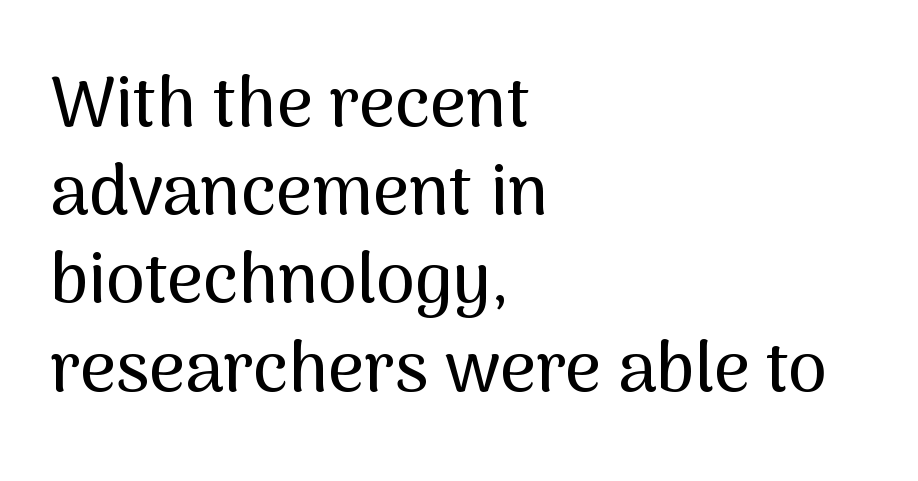
The image shows 70 px sans-serif type, upright; set left-aligned, normal line spacing (1.26x), normal letter spacing, not underlined; medium stroke contrast and a medium x-height.
